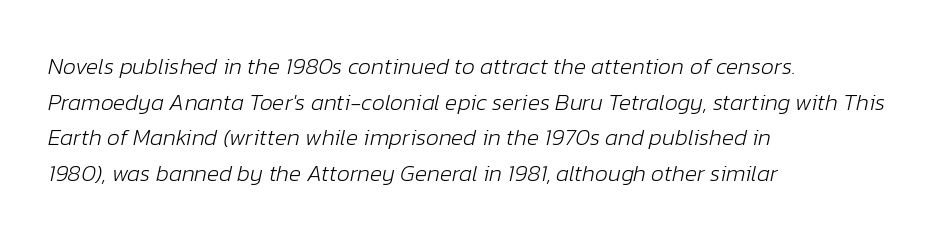
{"italic": "yes", "lean": "right", "slant_degrees": 12, "bold": "no", "underline": "no", "align": "left", "line_spacing": "normal", "line_spacing_ratio": 1.55, "letter_spacing": "normal", "letter_spacing_em": 0.0, "glyph_px": 23}
